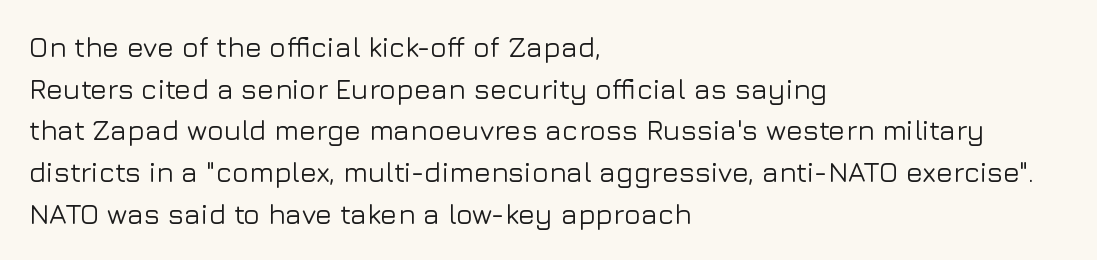
Q: Is the text italic (slanted)? A: No, it is upright.
Q: Is the typeface a serif or a sans-serif typeface? A: Sans-serif.
Q: Is the text underlined? A: No.
Q: How is the paragraph aligned? A: Left-aligned.
Q: Is the spacing between letters normal or unusually wide? A: Normal.
Q: Is the spacing between lines tight, normal or loose? A: Normal.
Q: Width (condensed, normal, or wide)? A: Normal.
Q: Stroke contrast? A: Low.
Q: x-height? A: Medium.
Q: Monospaced? A: No.
